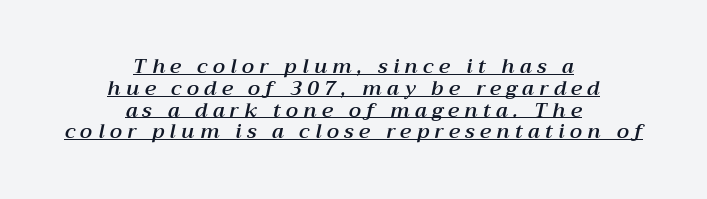
The image shows 20 px text type, italic (leaning right); set centered, tight line spacing (1.09x), unusually wide letter spacing (+0.27 em), underlined.
